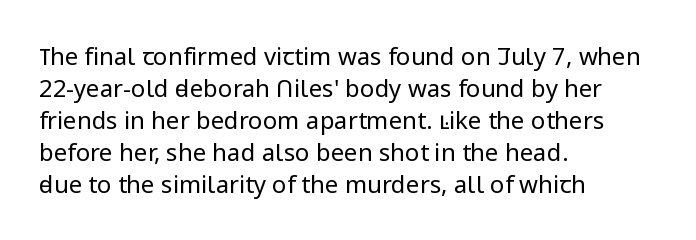
Q: Is the text bold? A: No.
Q: Is the text italic (slanted)? A: No, it is upright.
Q: Is the text underlined? A: No.
Q: How is the paragraph aligned? A: Left-aligned.
Q: Is the spacing between letters normal or unusually wide? A: Normal.
Q: Is the spacing between lines tight, normal or loose? A: Normal.
